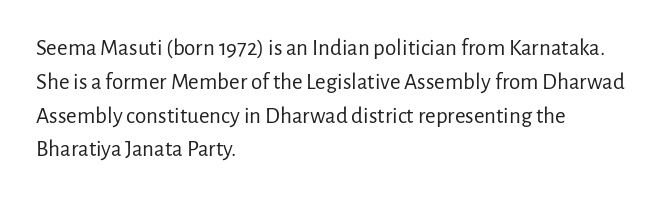
{"italic": "no", "bold": "no", "underline": "no", "align": "left", "line_spacing": "normal", "line_spacing_ratio": 1.47, "letter_spacing": "normal", "letter_spacing_em": 0.0, "glyph_px": 23}
